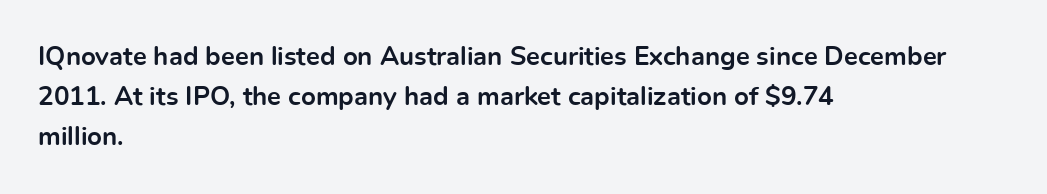
{"italic": "no", "bold": "yes", "underline": "no", "align": "left", "line_spacing": "normal", "line_spacing_ratio": 1.54, "letter_spacing": "normal", "letter_spacing_em": 0.0, "glyph_px": 26}
